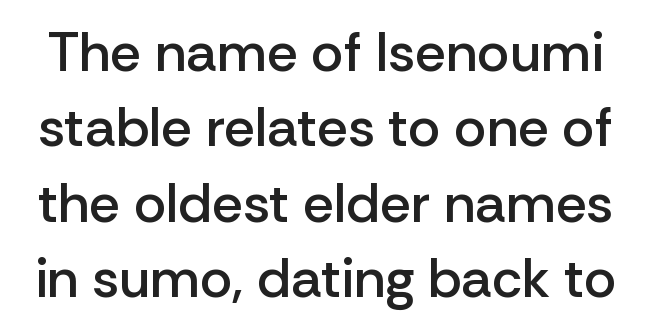
{"serif": "no", "italic": "no", "bold": "semi", "weight": "semibold", "width": "normal", "stroke_contrast": "low", "x_height": "medium", "monospaced": "no", "underline": "no", "line_spacing": "normal", "line_spacing_ratio": 1.37, "letter_spacing": "normal", "letter_spacing_em": 0.0, "glyph_px": 55}
